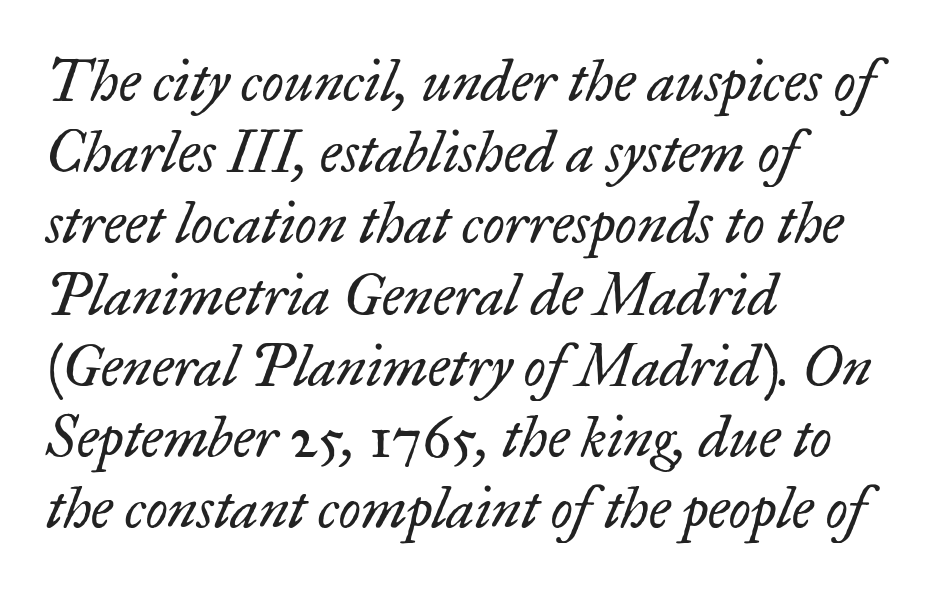
Q: Is the text bold? A: No.
Q: Is the text italic (slanted)? A: Yes, it leans right by about 17 degrees.
Q: Is the typeface a serif or a sans-serif typeface? A: Serif.
Q: Is the text underlined? A: No.
Q: How is the paragraph aligned? A: Left-aligned.
Q: Is the spacing between letters normal or unusually wide? A: Normal.
Q: Is the spacing between lines tight, normal or loose? A: Normal.
Q: Width (condensed, normal, or wide)? A: Normal.
Q: Stroke contrast? A: Low.
Q: x-height? A: Small.
Q: Monospaced? A: No.
